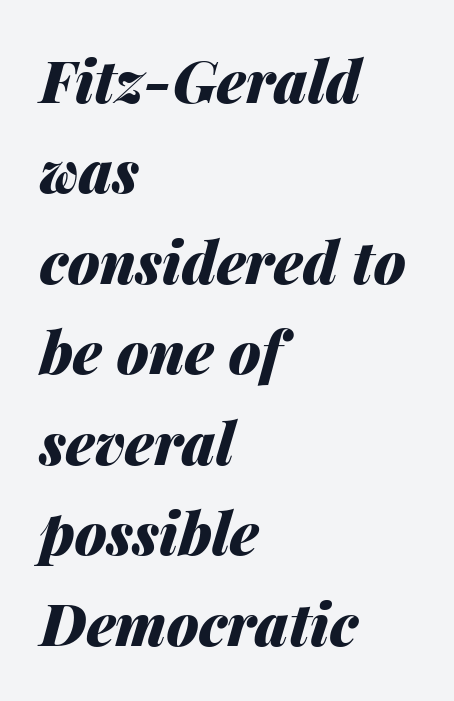
The text block is weighted toward the left margin, trailing off unevenly rightward. Beneath every word, the page is bare. Typographic density is high because the face is bold. It's the slanting kind of type. The passage shown is typed in a proportional face where columns would drift.
